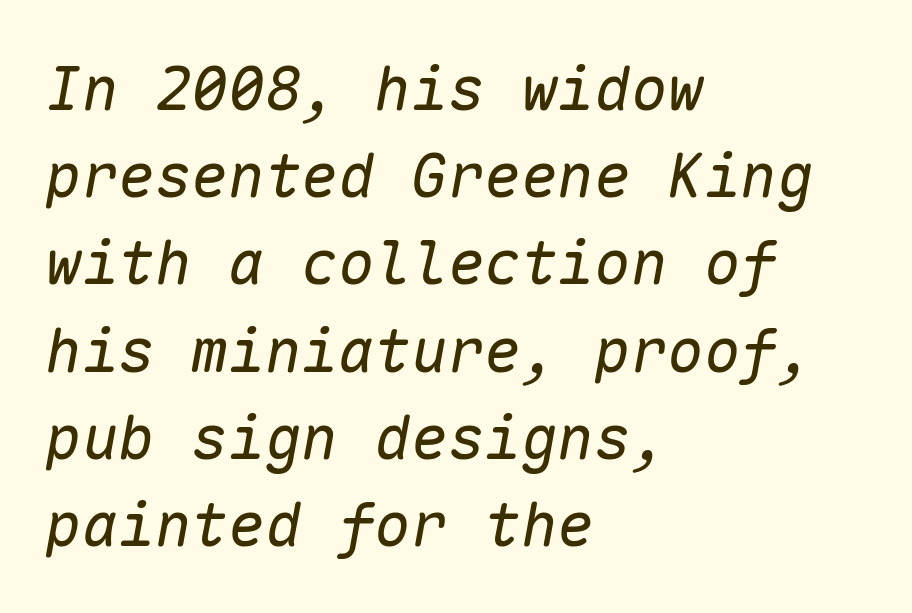
The image shows 61 px regular-weight type, italic (leaning right), monospaced; set left-aligned, normal line spacing (1.43x), normal letter spacing, not underlined; low stroke contrast and a medium x-height.
